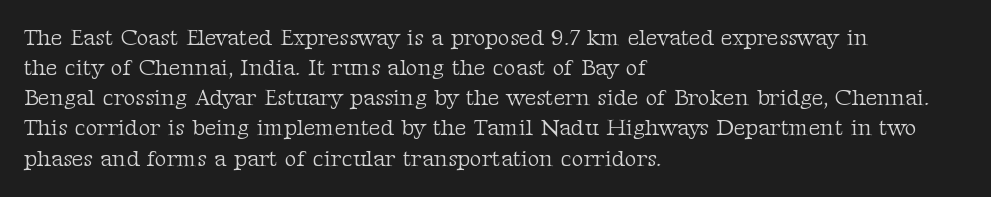
{"italic": "no", "bold": "no", "underline": "no", "align": "left", "line_spacing": "normal", "line_spacing_ratio": 1.31, "letter_spacing": "normal", "letter_spacing_em": 0.0, "glyph_px": 23}
